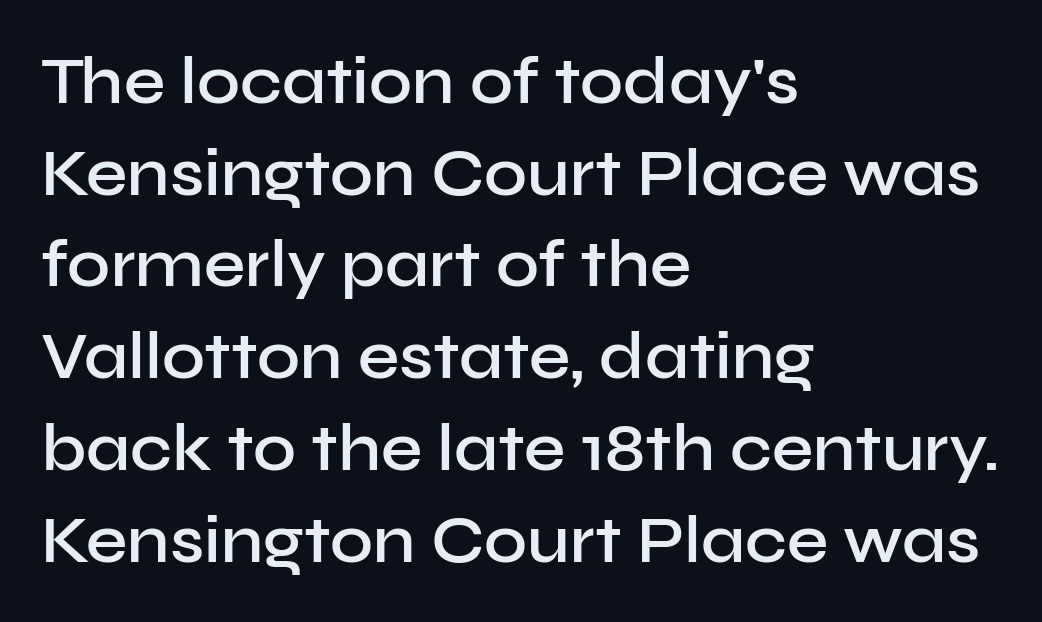
{"serif": "no", "italic": "no", "bold": "semi", "weight": "semibold", "width": "normal", "stroke_contrast": "low", "x_height": "medium", "monospaced": "no", "underline": "no", "align": "left", "line_spacing": "normal", "line_spacing_ratio": 1.39, "letter_spacing": "normal", "letter_spacing_em": 0.0, "glyph_px": 66}
